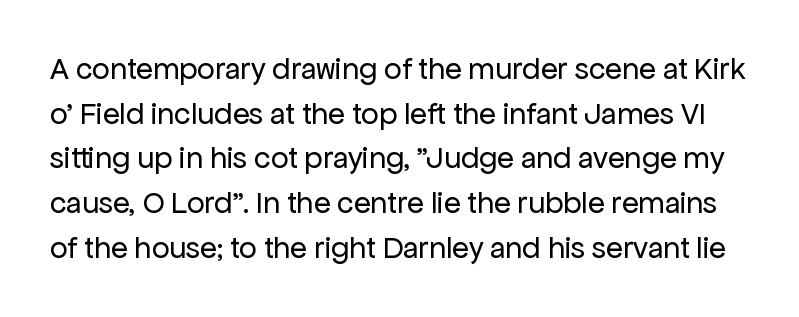
The image shows 31 px regular-weight sans-serif type, upright; set normal line spacing (1.44x), normal letter spacing, not underlined; low stroke contrast and a medium x-height.
